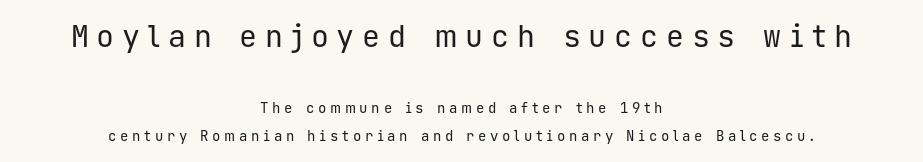
The image shows 30 px regular-weight sans-serif type, upright, monospaced; set centered, loose line spacing (1.95x), unusually wide letter spacing (+0.26 em), not underlined; the first (top) block is 2.14x larger; low stroke contrast and a medium x-height.
